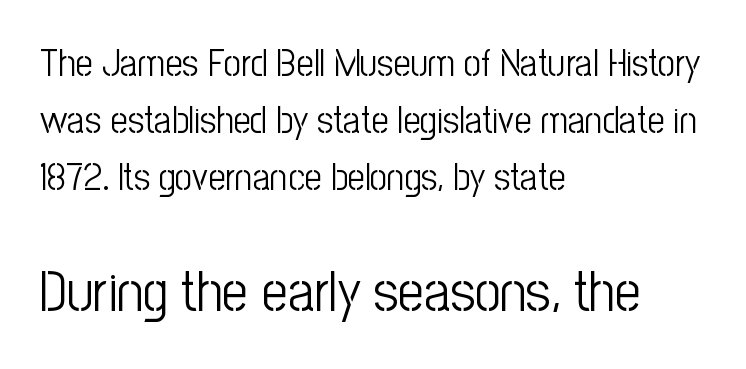
Top chunk: small. Bottom chunk: large. Each row of text sits above clean, open space. Looks like regular typesetting: each glyph gets only the width it needs. The characters are drawn with everyday or finer stroke widths. Regarding leading, the lines here are spaced in the standard way. Teacher's note: observe the even left margin — that is flush-left alignment.
